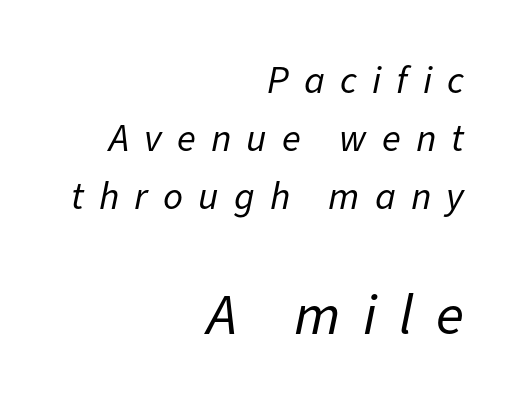
These glyphs show unthickened strokes, regular width or finer. Quick note: interline space is typical. A clean baseline with only descenders dipping below it. In CSS terms this would be text-align: right.
